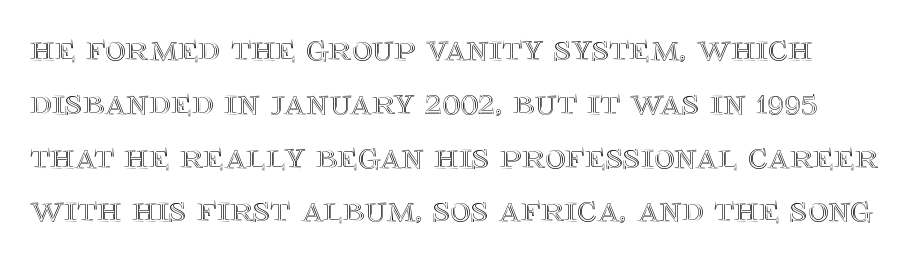
{"italic": "no", "width": "normal", "x_height": "large", "monospaced": "no", "underline": "no", "line_spacing": "normal", "line_spacing_ratio": 1.38, "letter_spacing": "normal", "letter_spacing_em": 0.0, "glyph_px": 39}
